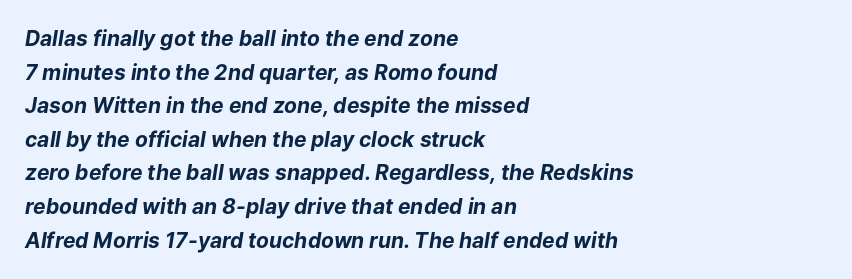
The image shows 21 px bold type, italic (leaning right); set left-aligned, normal line spacing (1.6x), normal letter spacing, not underlined.
